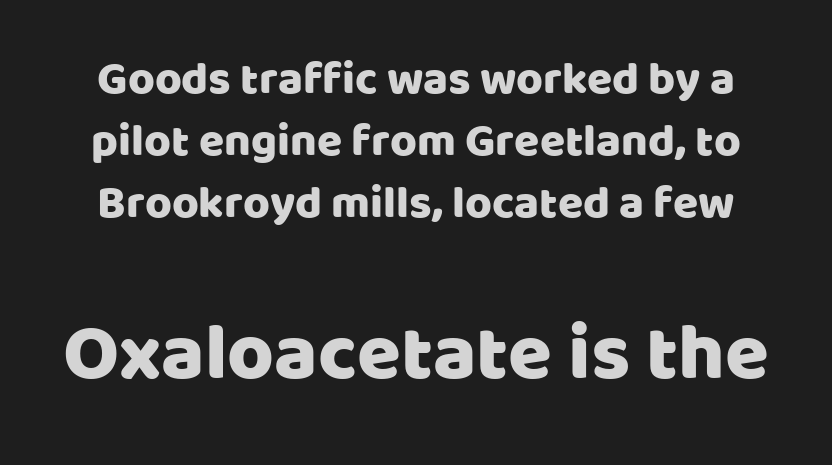
Q: Is the text italic (slanted)? A: No, it is upright.
Q: Is the typeface a serif or a sans-serif typeface? A: Sans-serif.
Q: Is the text underlined? A: No.
Q: Is the spacing between letters normal or unusually wide? A: Normal.
Q: Is the spacing between lines tight, normal or loose? A: Normal.
Q: Which block of text is set in a larger size, the first (top) or the second (bottom)? A: The second (bottom) one.
Q: Width (condensed, normal, or wide)? A: Normal.
Q: Stroke contrast? A: Low.
Q: x-height? A: Large.
Q: Monospaced? A: No.
